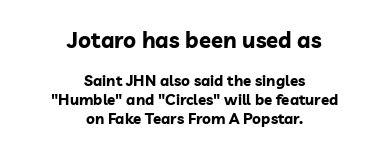
Normally led — the rows are evenly, conventionally spaced. Upright lettering throughout. Each glyph is drawn with heavy, bold strokes. Notice how the passage keeps no hard edge, just a central spine. The strip under each line holds only bare page. Words appear dense and cohesive because spacing is normal.
